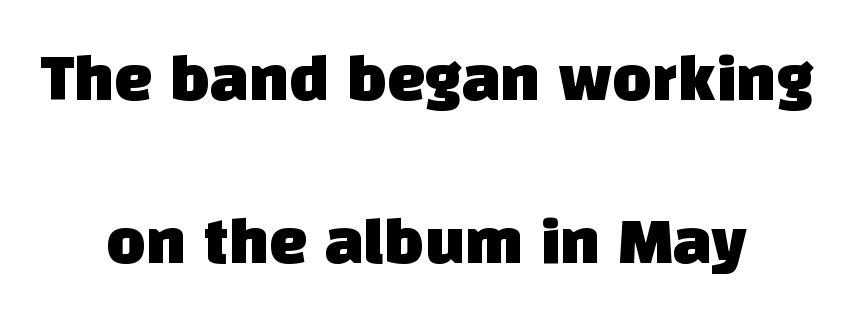
Q: Is the typeface a serif or a sans-serif typeface? A: Sans-serif.
Q: Is the text underlined? A: No.
Q: How is the paragraph aligned? A: Centered.
Q: Is the spacing between letters normal or unusually wide? A: Normal.
Q: Is the spacing between lines tight, normal or loose? A: Loose.
Q: Width (condensed, normal, or wide)? A: Normal.
Q: Stroke contrast? A: Low.
Q: x-height? A: Large.
Q: Monospaced? A: No.
